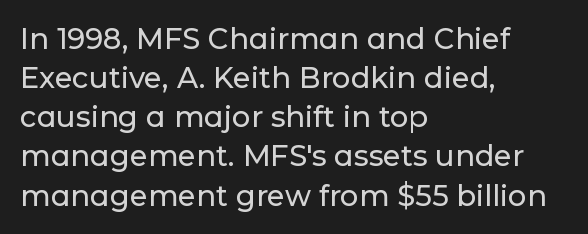
The image shows 29 px sans-serif type, upright; set left-aligned, normal line spacing (1.35x), normal letter spacing, not underlined; low stroke contrast and a medium x-height.
